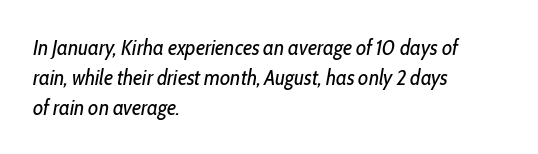
Counters stay open thanks to moderate or lighter strokes. Line starts are locked; line ends wander. The face used here has a pronounced slope to its letters. Interline gaps are of average width in this sample.
